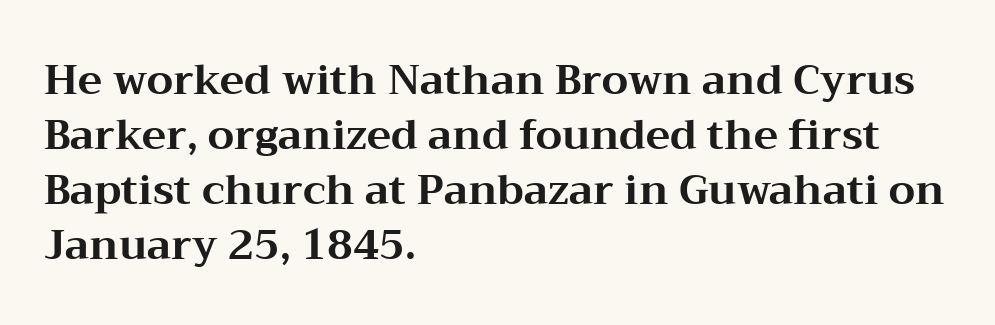
The image shows 41 px bold, wide serif type, upright; set left-aligned, normal line spacing (1.34x), normal letter spacing, not underlined; medium stroke contrast and a medium x-height.
